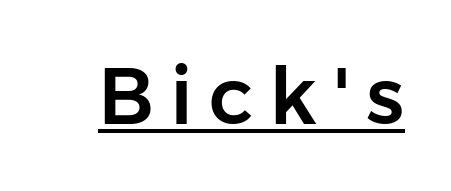
Loose tracking; the words dissolve into strings of separated letters. You could not count columns in this text — the font is proportionally spaced. Every stem runs plumb, perpendicular to the baseline. In designer terms, the underline attribute is active on this setting. The font family rendered here belongs to the sans-serif group.
